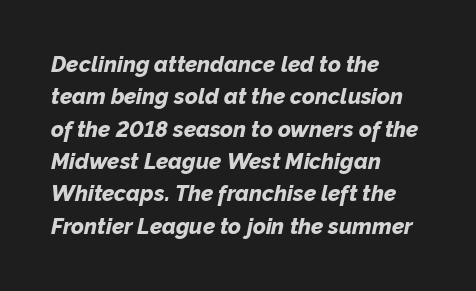
The text block is weighted toward the left margin, trailing off unevenly rightward. Observe the lean: these are italic letterforms. The strip under each line holds only bare page. What weight is shown? A full bold with thick strokes. The type is set solid horizontally, with unmodified tracking. The designer left line spacing at the default.
